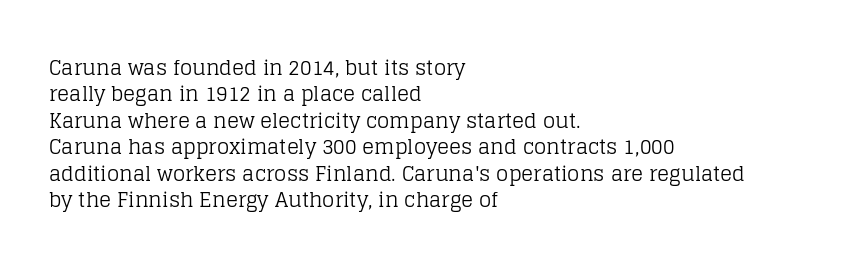
Q: Is the text bold? A: No.
Q: Is the text italic (slanted)? A: No, it is upright.
Q: Is the text underlined? A: No.
Q: How is the paragraph aligned? A: Left-aligned.
Q: Is the spacing between letters normal or unusually wide? A: Normal.
Q: Is the spacing between lines tight, normal or loose? A: Normal.
